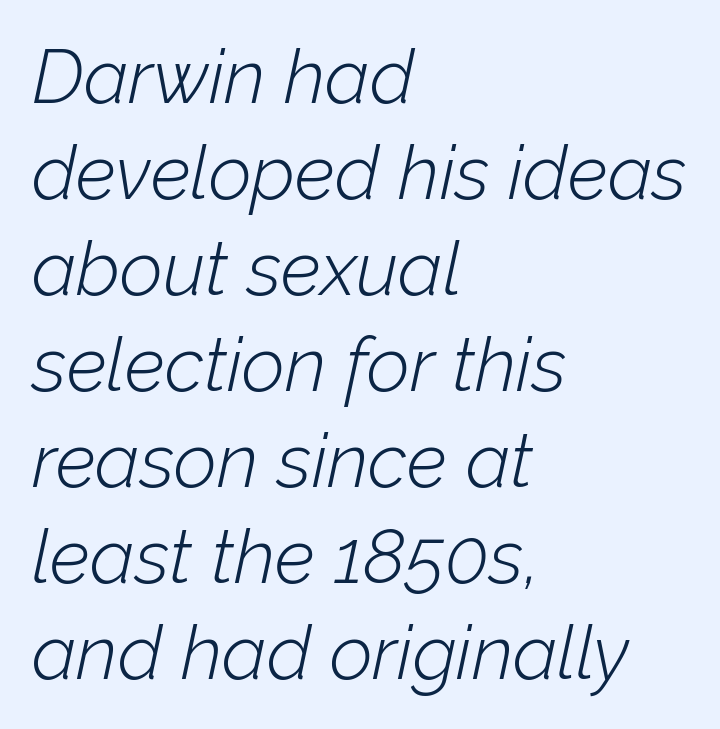
In terms of leading, this rendering sits right in the middle. This is oblique type, the kind used for emphasis or titles. Underline: absent. The weight tops out at a normal text grade. Tracking here is standard; glyphs follow each other at the usual distance. If you drew a ruler down the left edge, every line would touch it.
